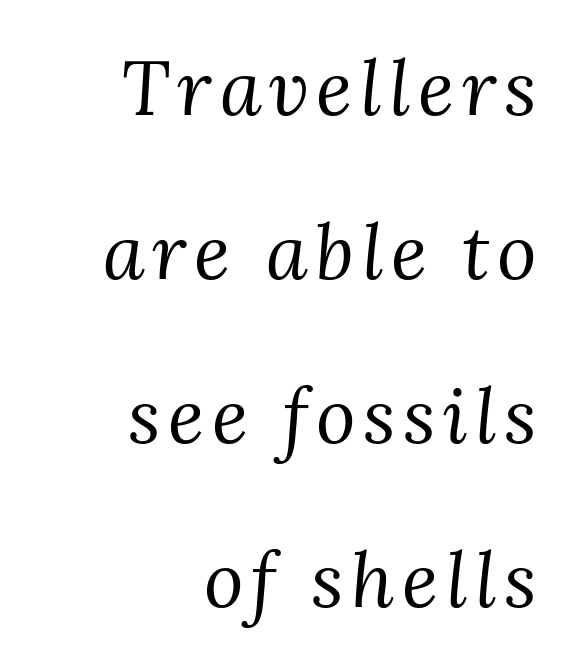
Ink coverage per letter is moderate at most. Anything drawn beneath the words? Only blank space. A typesetter would mark this as italic. Each letter keeps its own natural width here, so spacing adapts to shape.
